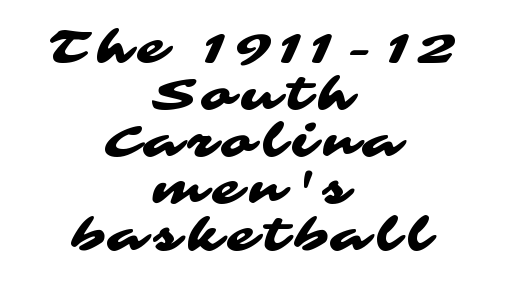
{"serif": "no", "width": "wide", "stroke_contrast": "medium", "x_height": "medium", "monospaced": "no", "underline": "no", "align": "center", "line_spacing": "tight", "line_spacing_ratio": 1.02, "glyph_px": 46}
